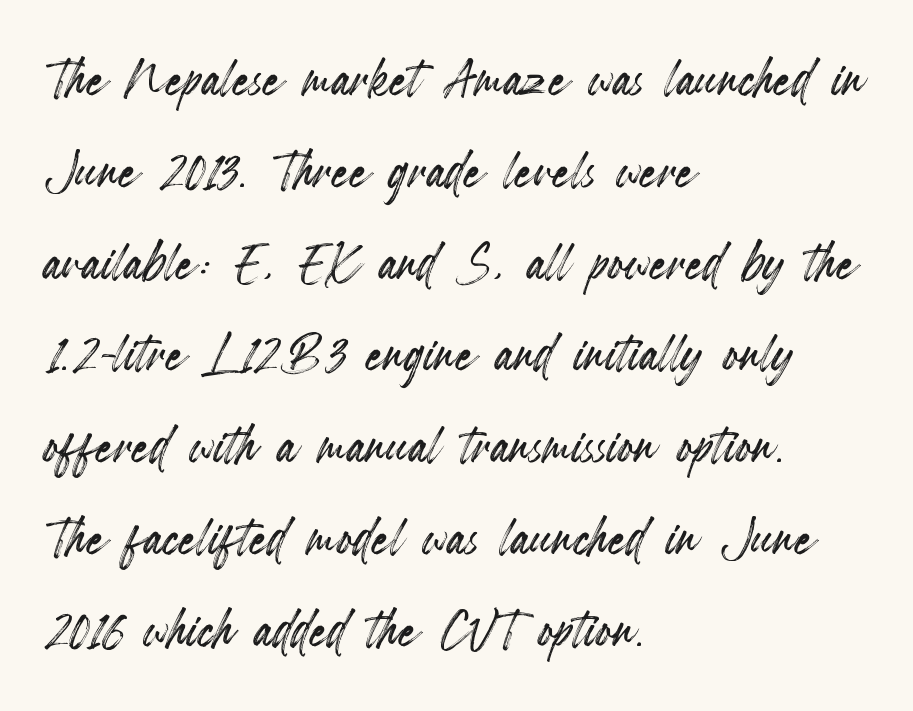
Q: Is the text italic (slanted)? A: Yes.
Q: Is the text underlined? A: No.
Q: How is the paragraph aligned? A: Left-aligned.
Q: Is the spacing between letters normal or unusually wide? A: Normal.
Q: Is the spacing between lines tight, normal or loose? A: Normal.
Q: Width (condensed, normal, or wide)? A: Condensed.
Q: x-height? A: Small.
Q: Monospaced? A: No.
